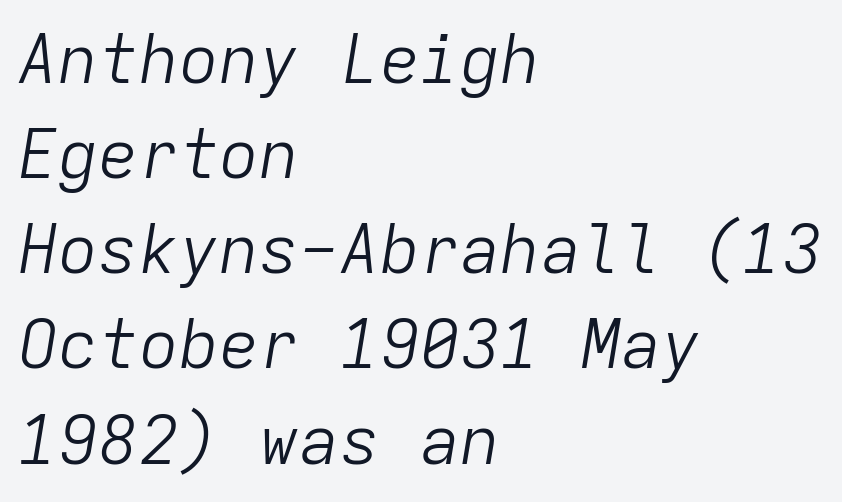
The image shows 67 px light type, italic (leaning right), monospaced; set left-aligned, normal line spacing (1.42x), normal letter spacing, not underlined; low stroke contrast and a medium x-height.
